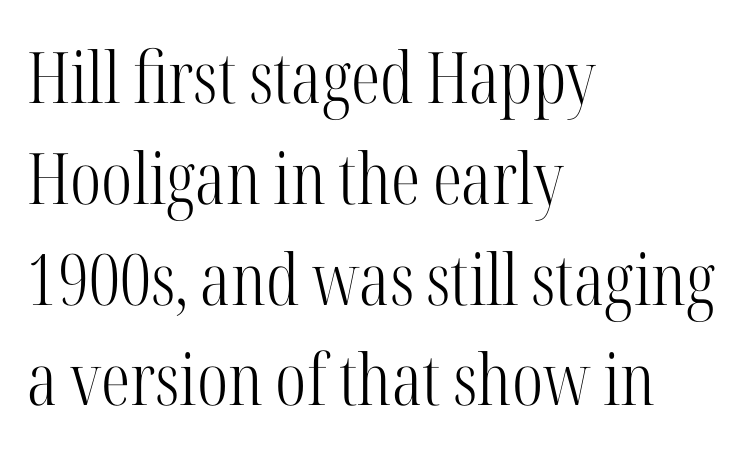
{"serif": "yes", "italic": "no", "bold": "no", "weight": "light", "width": "condensed", "stroke_contrast": "high", "x_height": "medium", "monospaced": "no", "underline": "no", "align": "left", "line_spacing": "normal", "line_spacing_ratio": 1.42, "letter_spacing": "normal", "letter_spacing_em": 0.0, "glyph_px": 71}
